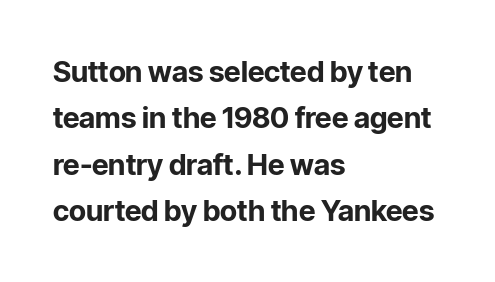
{"serif": "no", "italic": "no", "bold": "yes", "weight": "bold", "width": "normal", "stroke_contrast": "low", "x_height": "medium", "monospaced": "no", "underline": "no", "align": "left", "line_spacing": "normal", "line_spacing_ratio": 1.6, "letter_spacing": "normal", "letter_spacing_em": 0.0, "glyph_px": 29}
